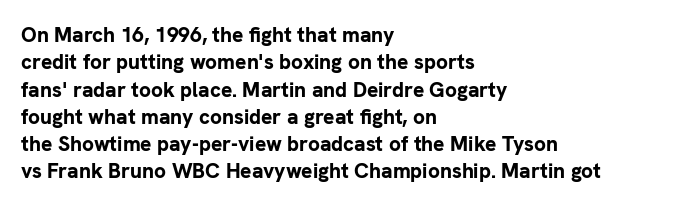
The rendering anchors every line to the left-hand side. This is the regular roman posture of the typeface. A normal amount of white space separates one row of letters from the next. The face used here is rendered with its standard letterfit. A clean baseline with only descenders dipping below it. The sample has been set heavy, in full bold.
